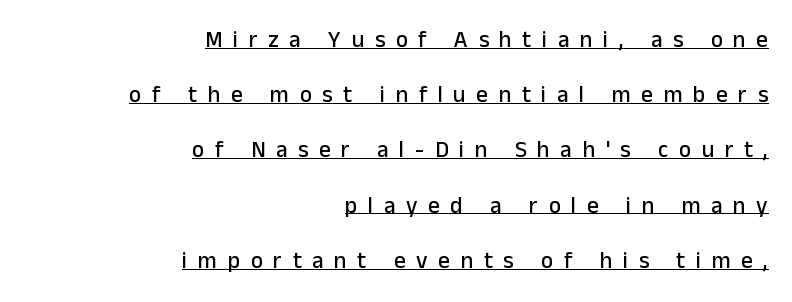
Q: Is the text italic (slanted)? A: No, it is upright.
Q: Is the text underlined? A: Yes.
Q: How is the paragraph aligned? A: Right-aligned.
Q: Is the spacing between letters normal or unusually wide? A: Unusually wide.
Q: Is the spacing between lines tight, normal or loose? A: Loose.
